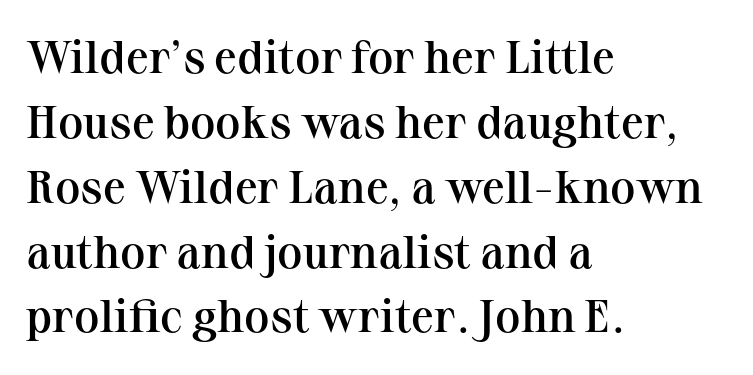
{"serif": "yes", "italic": "no", "bold": "semi", "weight": "semibold", "width": "normal", "stroke_contrast": "medium", "x_height": "medium", "monospaced": "no", "underline": "no", "align": "left", "line_spacing": "normal", "line_spacing_ratio": 1.41, "letter_spacing": "normal", "letter_spacing_em": 0.0, "glyph_px": 46}
